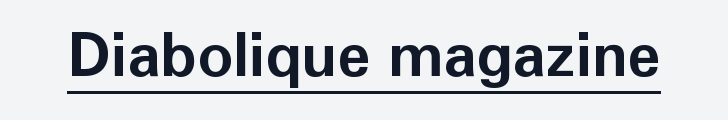
The image shows 60 px bold sans-serif type, upright; set normal letter spacing, underlined; low stroke contrast and a medium x-height.
